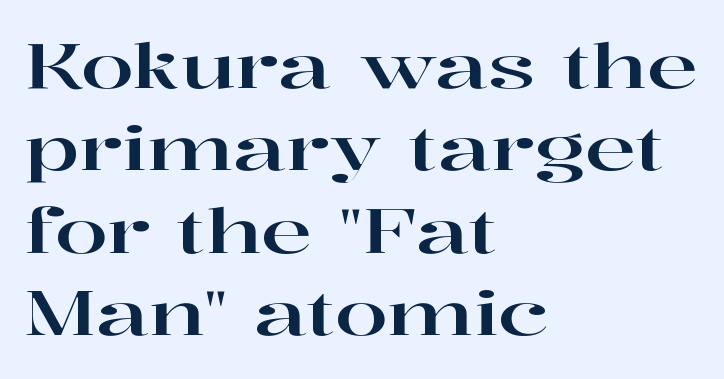
{"serif": "yes", "italic": "no", "width": "wide", "stroke_contrast": "high", "x_height": "medium", "monospaced": "no", "underline": "no", "align": "left", "line_spacing": "normal", "line_spacing_ratio": 1.35, "letter_spacing": "normal", "letter_spacing_em": 0.0, "glyph_px": 61}
